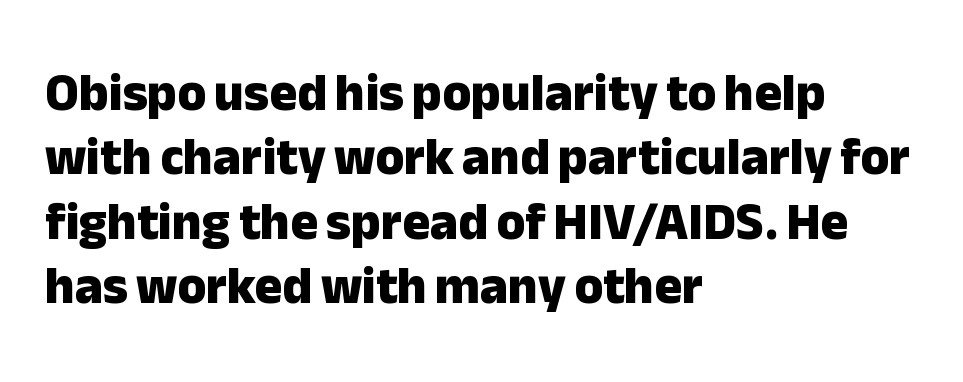
Q: Is the text bold? A: Yes.
Q: Is the text italic (slanted)? A: No, it is upright.
Q: Is the typeface a serif or a sans-serif typeface? A: Sans-serif.
Q: Is the text underlined? A: No.
Q: How is the paragraph aligned? A: Left-aligned.
Q: Is the spacing between letters normal or unusually wide? A: Normal.
Q: Width (condensed, normal, or wide)? A: Normal.
Q: Stroke contrast? A: Low.
Q: x-height? A: Medium.
Q: Monospaced? A: No.
